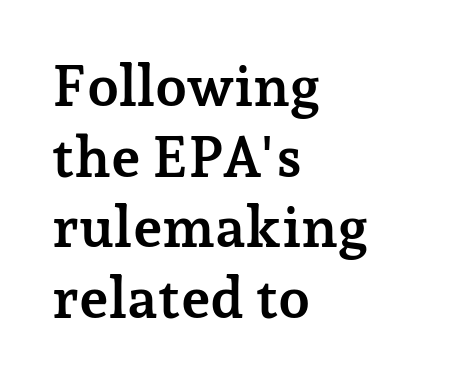
Q: Is the text bold? A: Yes.
Q: Is the text italic (slanted)? A: No, it is upright.
Q: Is the typeface a serif or a sans-serif typeface? A: Serif.
Q: Is the text underlined? A: No.
Q: How is the paragraph aligned? A: Left-aligned.
Q: Is the spacing between letters normal or unusually wide? A: Normal.
Q: Width (condensed, normal, or wide)? A: Normal.
Q: Stroke contrast? A: Low.
Q: x-height? A: Medium.
Q: Monospaced? A: No.
